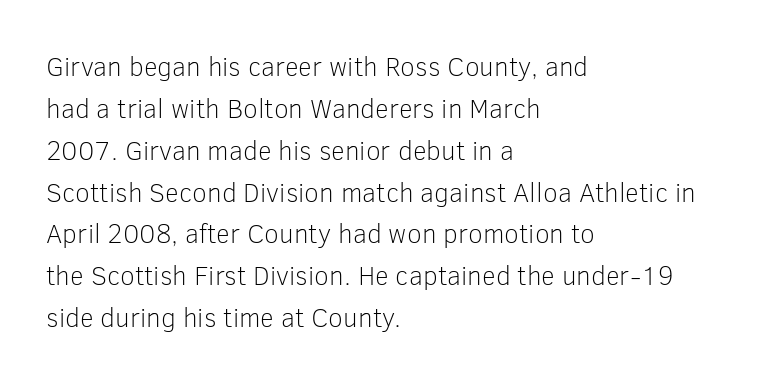
Anything drawn beneath the words? Only blank space. Each word holds together tightly as a unit, with standard inter-letter gaps. Each stroke keeps to a modest, everyday thickness or less. Normally led — the rows are evenly, conventionally spaced. In CSS terms this would be text-align: left. Does the lettering tilt? It doesn't — this is upright.
